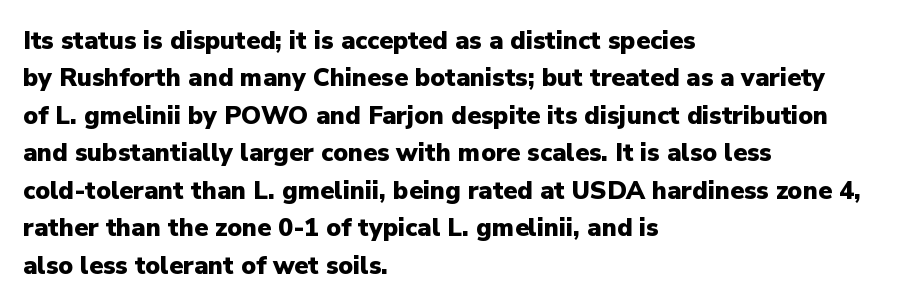
Baseline-to-baseline distance is the conventional proportion of letter height. The typesetter chose a ragged-right arrangement here. The zone under the glyphs is completely vacant. Typesetter's note: full bold, strokes at maximum text heaviness. In terms of posture, this sample is upright. The horizontal fit of the characters is conventional and even.
